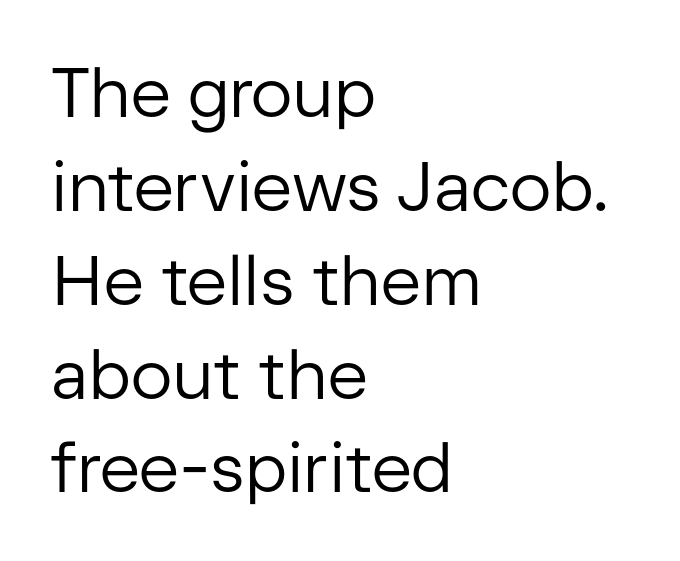
The image shows 69 px regular-weight sans-serif type, upright; set left-aligned, normal line spacing (1.36x), normal letter spacing, not underlined; low stroke contrast and a medium x-height.
